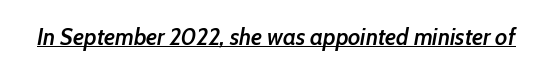
{"italic": "yes", "lean": "right", "slant_degrees": 10, "bold": "semi", "underline": "yes", "letter_spacing": "normal", "letter_spacing_em": 0.0, "glyph_px": 24}
